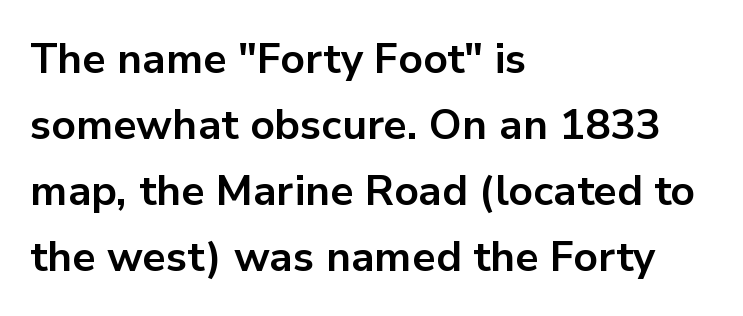
{"serif": "no", "italic": "no", "bold": "yes", "weight": "bold", "width": "normal", "stroke_contrast": "low", "x_height": "medium", "monospaced": "no", "underline": "no", "align": "left", "line_spacing": "normal", "line_spacing_ratio": 1.57, "letter_spacing": "normal", "letter_spacing_em": 0.0, "glyph_px": 42}
